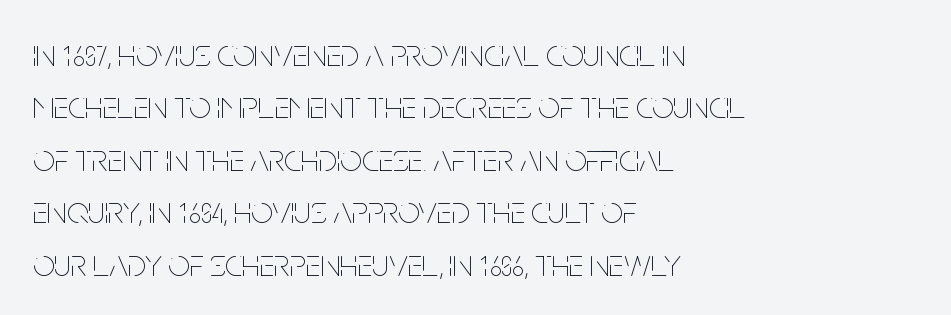
{"italic": "no", "bold": "no", "weight": "thin", "width": "condensed", "stroke_contrast": "low", "x_height": "large", "monospaced": "no", "underline": "no", "align": "left", "line_spacing": "normal", "line_spacing_ratio": 1.38, "letter_spacing": "normal", "letter_spacing_em": 0.0, "glyph_px": 38}
